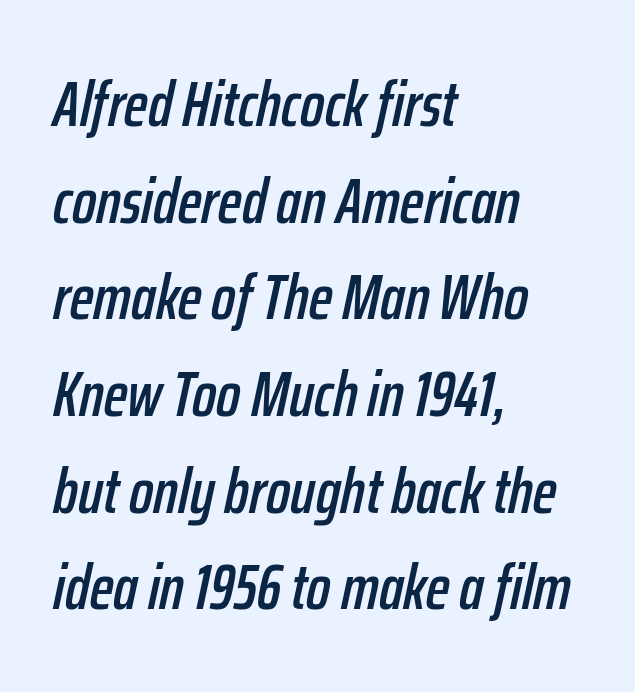
Q: Is the text italic (slanted)? A: Yes, it leans right by about 12 degrees.
Q: Is the text underlined? A: No.
Q: How is the paragraph aligned? A: Left-aligned.
Q: Is the spacing between letters normal or unusually wide? A: Normal.
Q: Is the spacing between lines tight, normal or loose? A: Normal.
Q: Width (condensed, normal, or wide)? A: Condensed.
Q: Stroke contrast? A: Low.
Q: x-height? A: Medium.
Q: Monospaced? A: No.
